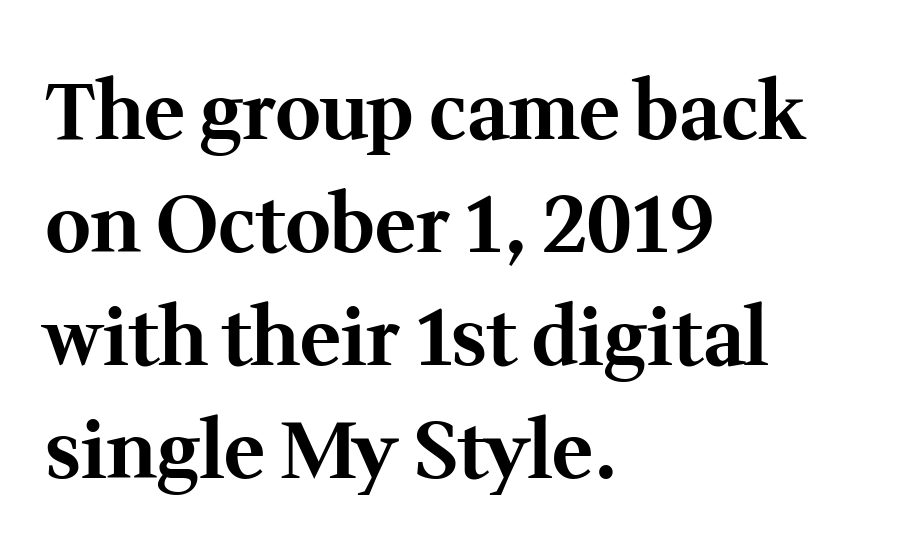
Q: Is the text bold? A: Yes.
Q: Is the text italic (slanted)? A: No, it is upright.
Q: Is the typeface a serif or a sans-serif typeface? A: Serif.
Q: Is the text underlined? A: No.
Q: How is the paragraph aligned? A: Left-aligned.
Q: Is the spacing between letters normal or unusually wide? A: Normal.
Q: Is the spacing between lines tight, normal or loose? A: Normal.
Q: Width (condensed, normal, or wide)? A: Normal.
Q: Stroke contrast? A: Medium.
Q: x-height? A: Medium.
Q: Monospaced? A: No.
